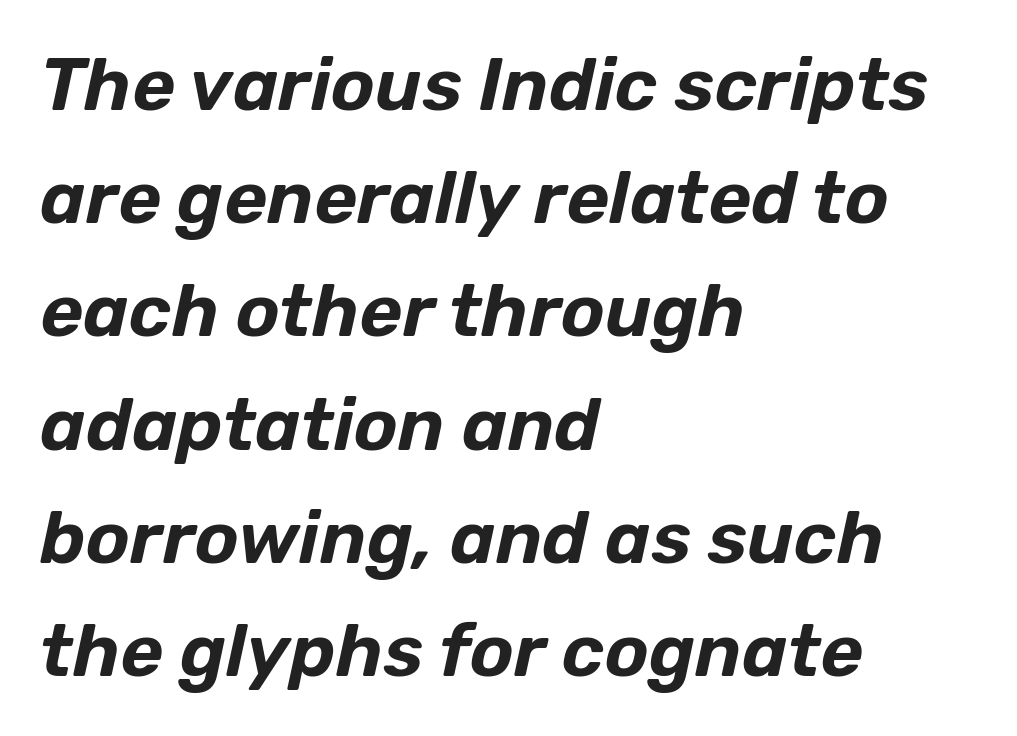
{"italic": "yes", "lean": "right", "slant_degrees": 12, "width": "normal", "stroke_contrast": "low", "x_height": "medium", "monospaced": "no", "underline": "no", "align": "left", "line_spacing": "normal", "line_spacing_ratio": 1.53, "letter_spacing": "normal", "letter_spacing_em": 0.0, "glyph_px": 74}
